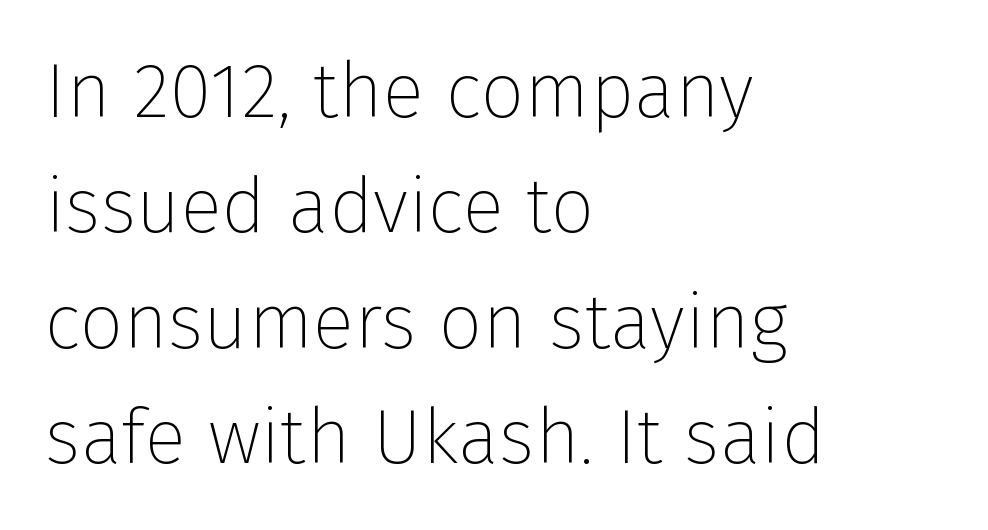
Q: Is the text bold? A: No.
Q: Is the text italic (slanted)? A: No, it is upright.
Q: Is the typeface a serif or a sans-serif typeface? A: Sans-serif.
Q: Is the text underlined? A: No.
Q: How is the paragraph aligned? A: Left-aligned.
Q: Is the spacing between letters normal or unusually wide? A: Normal.
Q: Is the spacing between lines tight, normal or loose? A: Normal.
Q: Width (condensed, normal, or wide)? A: Normal.
Q: Stroke contrast? A: Low.
Q: x-height? A: Medium.
Q: Monospaced? A: No.
